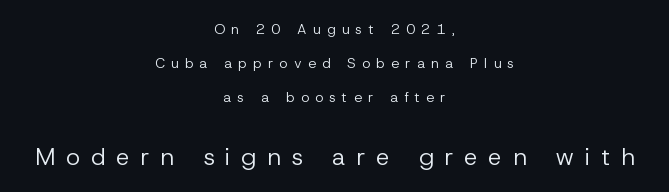
{"italic": "no", "bold": "no", "underline": "no", "align": "center", "line_spacing": "loose", "line_spacing_ratio": 2.42, "letter_spacing": "wide", "letter_spacing_em": 0.45, "larger_block": "second", "size_ratio": 1.71, "glyph_px": 24}
